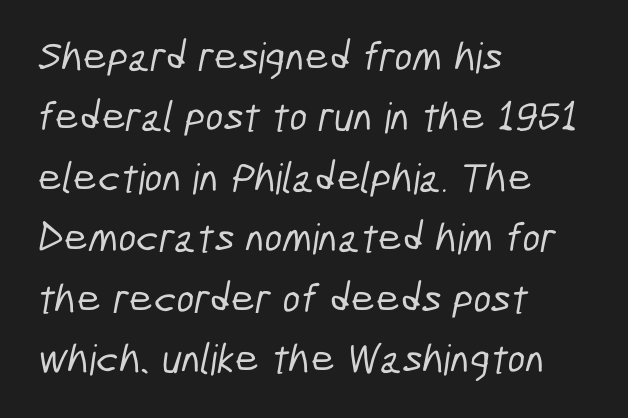
{"serif": "no", "width": "condensed", "stroke_contrast": "low", "x_height": "medium", "monospaced": "no", "underline": "no", "align": "left", "line_spacing": "normal", "line_spacing_ratio": 1.44, "letter_spacing": "normal", "letter_spacing_em": 0.0, "glyph_px": 42}
